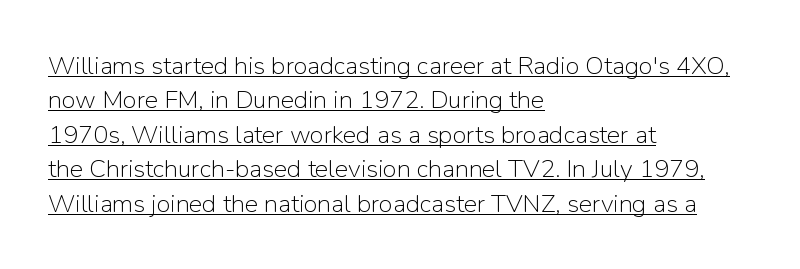
Here the glyphs are tracked normally, forming tight word shapes. Do the letters lean? They stand straight. This rendering uses left alignment, leaving the right contour irregular. Underlined type. Leading matches the norm, producing a regular column. The cut favours lightness, reaching ordinary text weight at its darkest.
